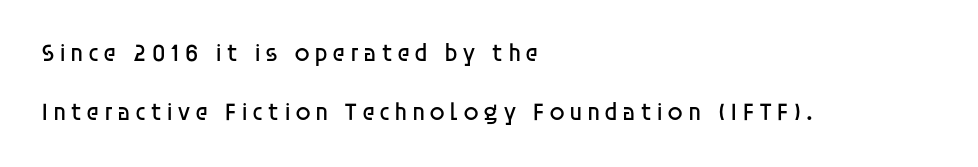
{"italic": "no", "bold": "no", "underline": "no", "align": "left", "line_spacing": "loose", "line_spacing_ratio": 2.37, "glyph_px": 25}
